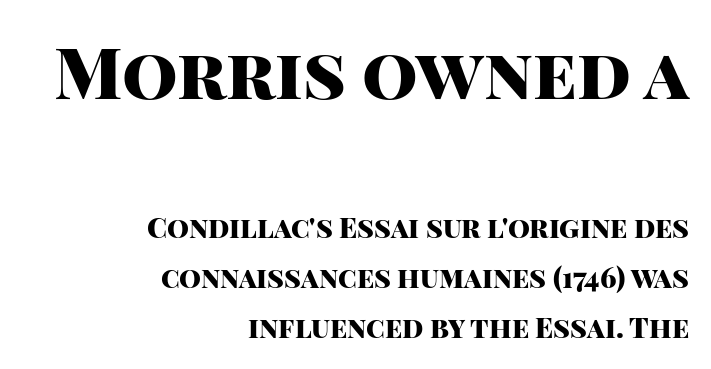
{"serif": "no", "italic": "no", "bold": "yes", "weight": "heavy", "width": "normal", "stroke_contrast": "high", "x_height": "large", "monospaced": "no", "underline": "no", "align": "right", "line_spacing_ratio": 1.8, "letter_spacing": "normal", "letter_spacing_em": 0.0, "larger_block": "first", "size_ratio": 2.54, "glyph_px": 71}
